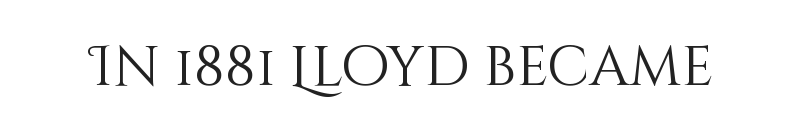
Tracking here is standard; glyphs follow each other at the usual distance. The typeface has the unassuming heft of standard copy or less. Each letter keeps its own natural width here, so spacing adapts to shape. If you drew a line through each stem, it would be perfectly vertical. Underlining? Definitely not there.
